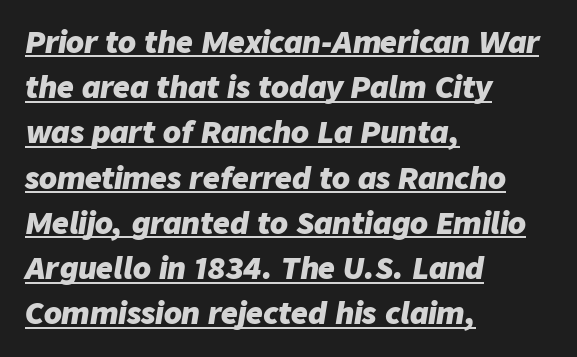
{"italic": "yes", "lean": "right", "slant_degrees": 9, "bold": "yes", "weight": "heavy", "width": "normal", "stroke_contrast": "low", "x_height": "medium", "monospaced": "no", "underline": "yes", "align": "left", "line_spacing": "normal", "line_spacing_ratio": 1.56, "letter_spacing": "normal", "letter_spacing_em": 0.0, "glyph_px": 29}
